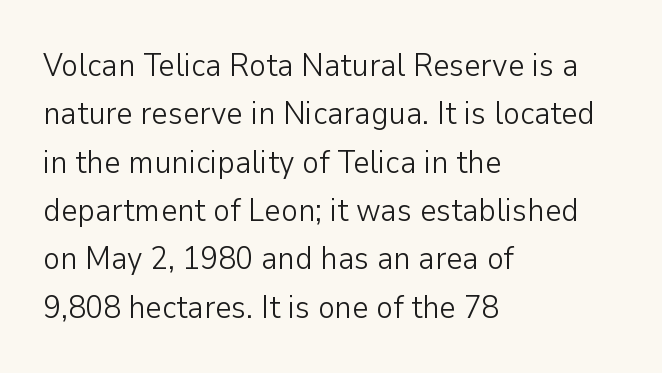
{"serif": "no", "italic": "no", "bold": "no", "weight": "light", "width": "normal", "stroke_contrast": "low", "x_height": "medium", "monospaced": "no", "underline": "no", "align": "left", "line_spacing": "normal", "line_spacing_ratio": 1.51, "letter_spacing": "normal", "letter_spacing_em": 0.0, "glyph_px": 32}
